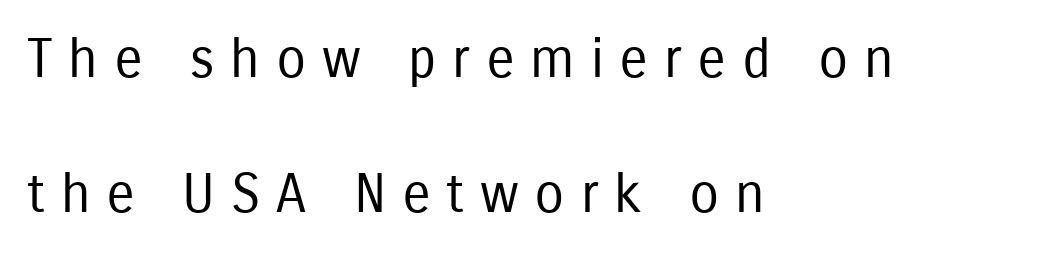
Q: Is the text bold? A: No.
Q: Is the text italic (slanted)? A: No, it is upright.
Q: Is the typeface a serif or a sans-serif typeface? A: Sans-serif.
Q: Is the text underlined? A: No.
Q: How is the paragraph aligned? A: Left-aligned.
Q: Is the spacing between letters normal or unusually wide? A: Unusually wide.
Q: Is the spacing between lines tight, normal or loose? A: Loose.
Q: Width (condensed, normal, or wide)? A: Condensed.
Q: Stroke contrast? A: Low.
Q: x-height? A: Medium.
Q: Monospaced? A: No.
